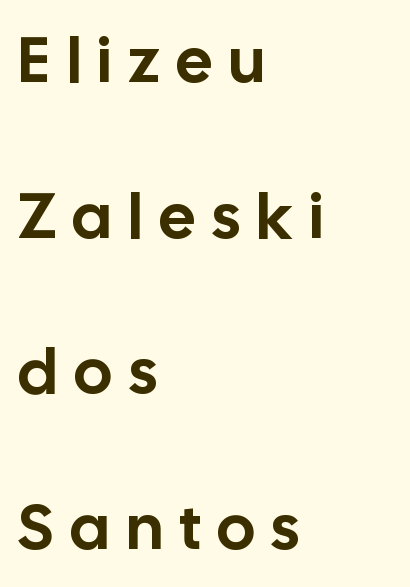
The lines in this sample share a left origin and differ only in where they stop. You could not count columns in this text — the font is proportionally spaced. The passage shown stacks its lines with a broad gap. This is the regular roman posture of the typeface. Glyph-to-glyph distance is far greater than everyday printed text. Decoration check: the copy has no underline.
